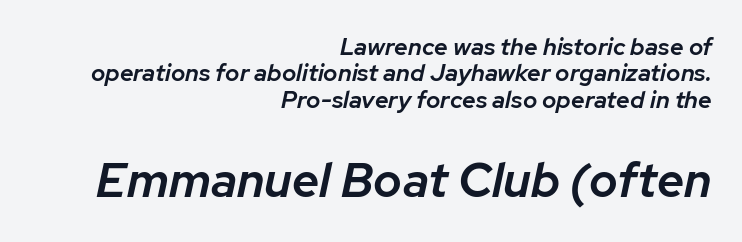
The image shows 48 px semibold type, italic (leaning right); set right-aligned, tight line spacing (1.1x), normal letter spacing, not underlined; the second (bottom) block is 2.0x larger; low stroke contrast and a medium x-height.
